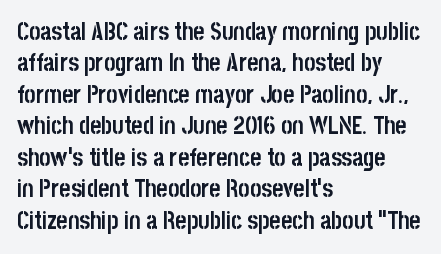
{"italic": "no", "bold": "yes", "underline": "no", "align": "left", "line_spacing": "normal", "line_spacing_ratio": 1.31, "letter_spacing": "normal", "letter_spacing_em": 0.0, "glyph_px": 24}
